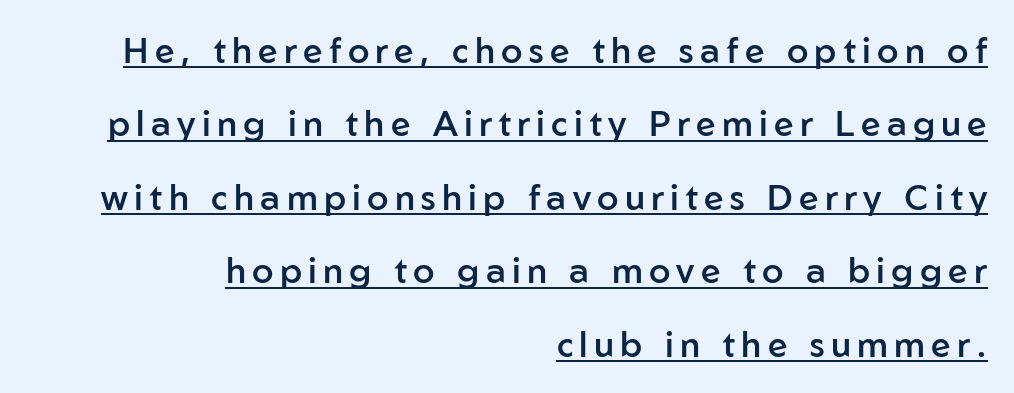
Q: Is the text bold? A: Semi-bold.
Q: Is the text italic (slanted)? A: No, it is upright.
Q: Is the typeface a serif or a sans-serif typeface? A: Sans-serif.
Q: Is the text underlined? A: Yes.
Q: How is the paragraph aligned? A: Right-aligned.
Q: Is the spacing between lines tight, normal or loose? A: Loose.
Q: Width (condensed, normal, or wide)? A: Normal.
Q: Stroke contrast? A: Low.
Q: x-height? A: Medium.
Q: Monospaced? A: No.
